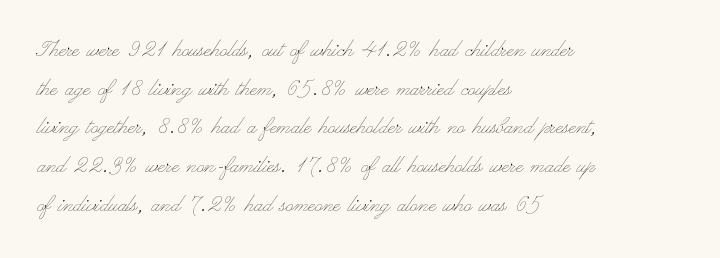
The image shows 26 px text type; set left-aligned, normal line spacing (1.49x), normal letter spacing, not underlined.
